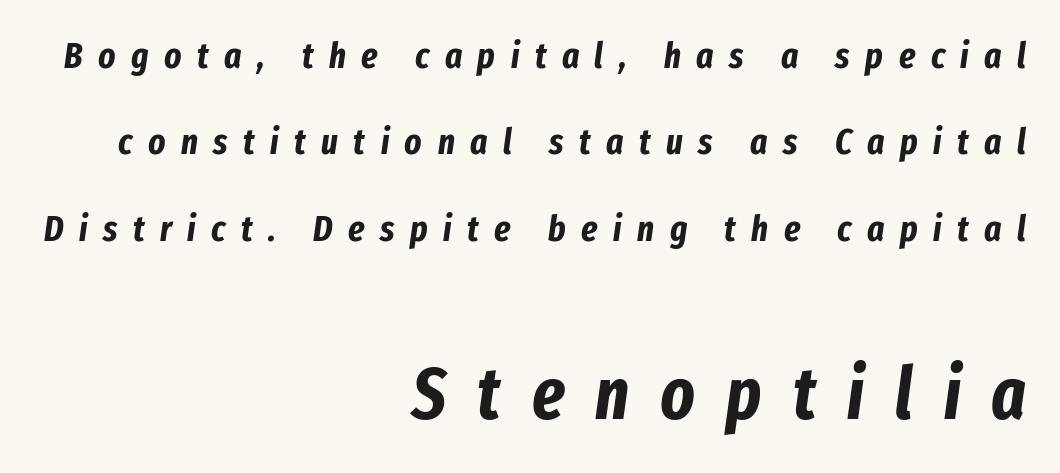
Q: Is the text bold? A: Yes.
Q: Is the text italic (slanted)? A: Yes, it leans right by about 8 degrees.
Q: Is the text underlined? A: No.
Q: How is the paragraph aligned? A: Right-aligned.
Q: Is the spacing between letters normal or unusually wide? A: Unusually wide.
Q: Is the spacing between lines tight, normal or loose? A: Loose.
Q: Which block of text is set in a larger size, the first (top) or the second (bottom)? A: The second (bottom) one.
Q: Width (condensed, normal, or wide)? A: Condensed.
Q: Stroke contrast? A: Low.
Q: x-height? A: Medium.
Q: Monospaced? A: No.
